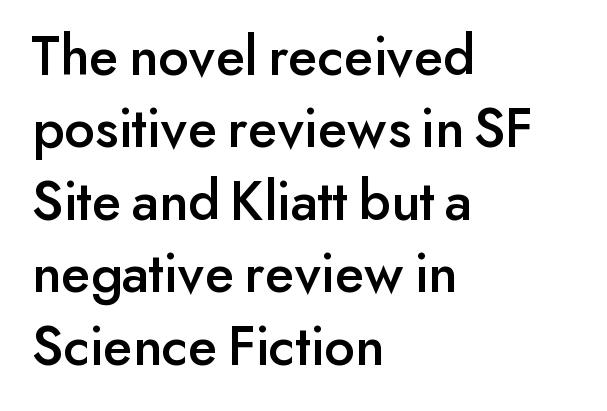
{"serif": "no", "italic": "no", "width": "normal", "stroke_contrast": "low", "x_height": "small", "monospaced": "no", "underline": "no", "align": "left", "line_spacing": "normal", "line_spacing_ratio": 1.25, "letter_spacing": "normal", "letter_spacing_em": 0.0, "glyph_px": 58}
